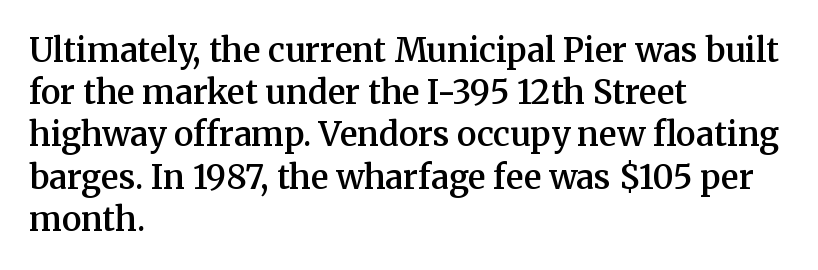
{"serif": "yes", "italic": "no", "bold": "semi", "weight": "semibold", "width": "normal", "stroke_contrast": "medium", "x_height": "medium", "monospaced": "no", "underline": "no", "align": "left", "line_spacing": "normal", "line_spacing_ratio": 1.28, "letter_spacing": "normal", "letter_spacing_em": 0.0, "glyph_px": 33}
